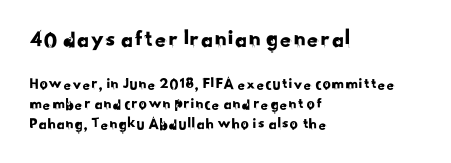
{"underline": "no", "align": "left", "line_spacing_ratio": 1.22, "letter_spacing": "normal", "letter_spacing_em": 0.0, "larger_block": "first", "size_ratio": 1.5, "glyph_px": 24}
